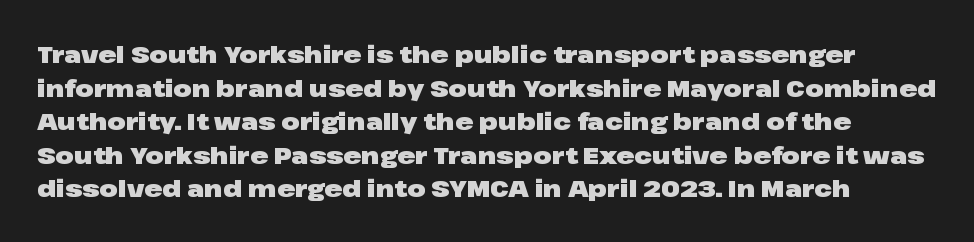
{"italic": "no", "bold": "yes", "underline": "no", "line_spacing": "normal", "line_spacing_ratio": 1.4, "letter_spacing": "normal", "letter_spacing_em": 0.0, "glyph_px": 24}
